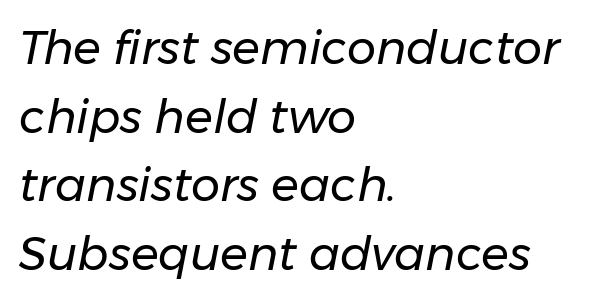
Q: Is the text bold? A: No.
Q: Is the text italic (slanted)? A: Yes, it leans right by about 11 degrees.
Q: Is the text underlined? A: No.
Q: How is the paragraph aligned? A: Left-aligned.
Q: Is the spacing between letters normal or unusually wide? A: Normal.
Q: Is the spacing between lines tight, normal or loose? A: Normal.
Q: Width (condensed, normal, or wide)? A: Normal.
Q: Stroke contrast? A: Low.
Q: x-height? A: Medium.
Q: Monospaced? A: No.
